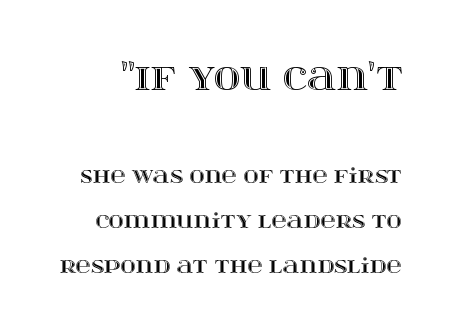
Q: Is the text italic (slanted)? A: No, it is upright.
Q: Is the text underlined? A: No.
Q: Is the spacing between letters normal or unusually wide? A: Normal.
Q: Is the spacing between lines tight, normal or loose? A: Loose.
Q: Which block of text is set in a larger size, the first (top) or the second (bottom)? A: The first (top) one.
Q: Width (condensed, normal, or wide)? A: Wide.
Q: x-height? A: Large.
Q: Monospaced? A: No.
